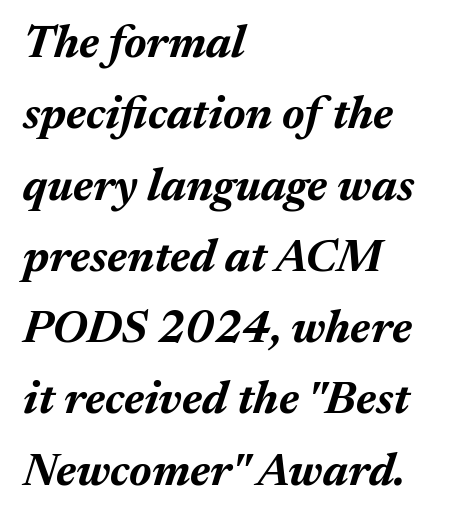
The image shows 46 px bold type, italic (leaning right); set left-aligned, normal line spacing (1.55x), normal letter spacing, not underlined; medium stroke contrast and a medium x-height.
